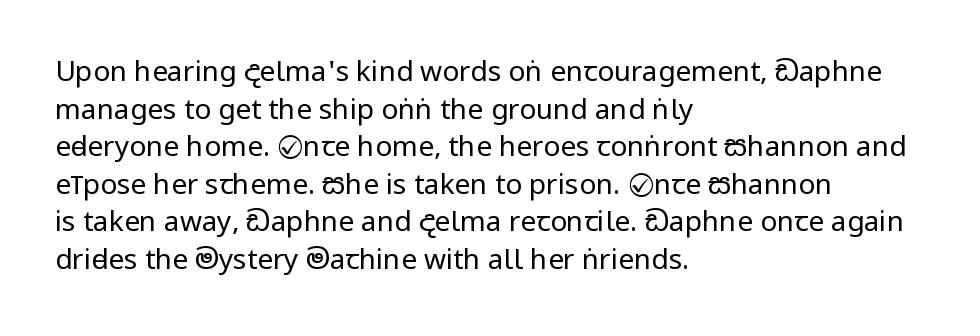
The block of text has a typical density, with ordinary space between rows. Characters follow at the spacing the type designer built in. Beneath every word, the page is bare. The face looks like a standard text weight, possibly lighter. The rendering uses natural spacing where letterforms have individual widths.
